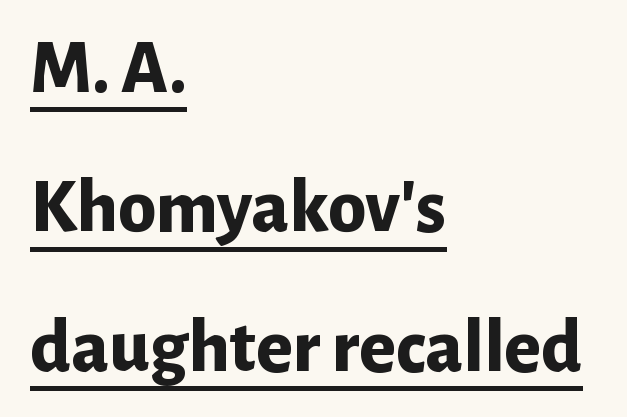
The rendering uses the underline text-decoration. Casual observation: everything's shoved over to the left. Letter spacing: default. Set as a true bold cut, around the 700 mark. Vertical strokes here are truly vertical. Observe the absence of serifs on each vertical stroke in this sample.
